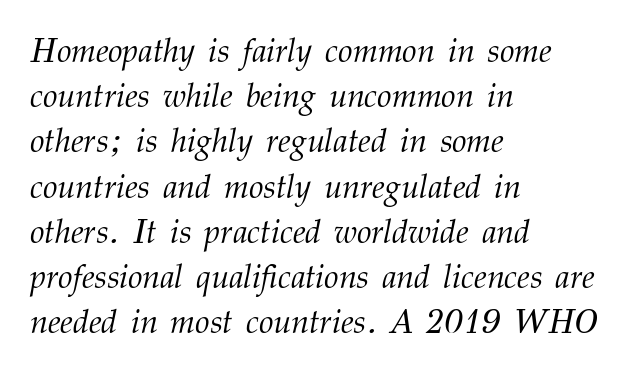
Q: Is the text bold? A: No.
Q: Is the text italic (slanted)? A: Yes, it leans right by about 12 degrees.
Q: Is the typeface a serif or a sans-serif typeface? A: Serif.
Q: Is the text underlined? A: No.
Q: How is the paragraph aligned? A: Left-aligned.
Q: Is the spacing between letters normal or unusually wide? A: Normal.
Q: Is the spacing between lines tight, normal or loose? A: Normal.
Q: Width (condensed, normal, or wide)? A: Normal.
Q: Stroke contrast? A: Medium.
Q: x-height? A: Medium.
Q: Monospaced? A: No.
